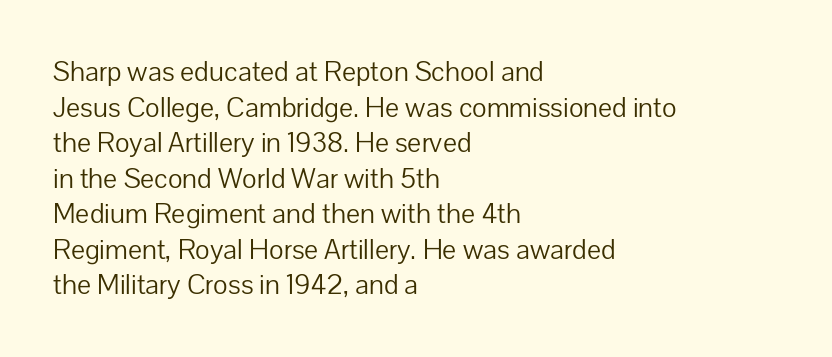
{"serif": "no", "italic": "no", "bold": "no", "weight": "light", "width": "normal", "stroke_contrast": "low", "x_height": "medium", "monospaced": "no", "underline": "no", "align": "left", "line_spacing": "normal", "line_spacing_ratio": 1.27, "letter_spacing": "normal", "letter_spacing_em": 0.0, "glyph_px": 28}
